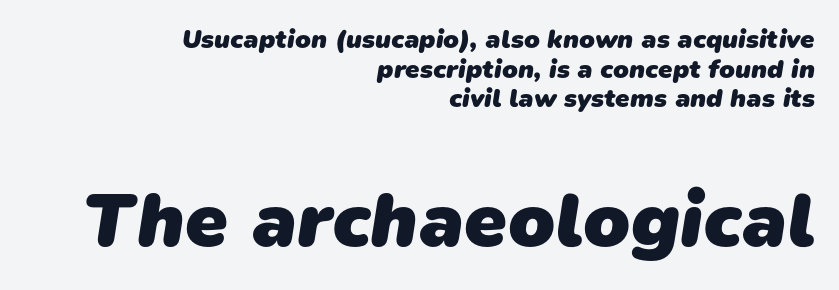
The image shows 77 px heavy sans-serif type; set right-aligned, tight line spacing (1.14x), normal letter spacing, not underlined; the second (bottom) block is 2.96x larger; low stroke contrast and a medium x-height.
